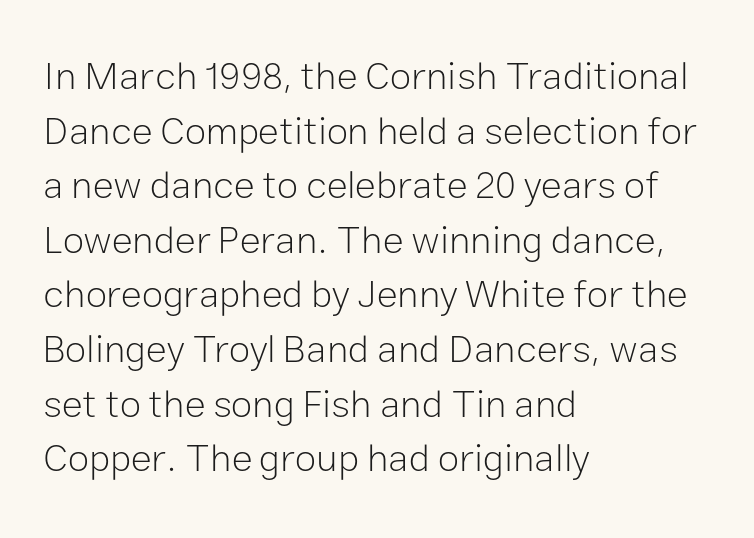
{"serif": "no", "italic": "no", "bold": "no", "weight": "light", "width": "normal", "stroke_contrast": "low", "x_height": "medium", "monospaced": "no", "underline": "no", "align": "left", "line_spacing": "normal", "line_spacing_ratio": 1.4, "letter_spacing": "normal", "letter_spacing_em": 0.0, "glyph_px": 39}
